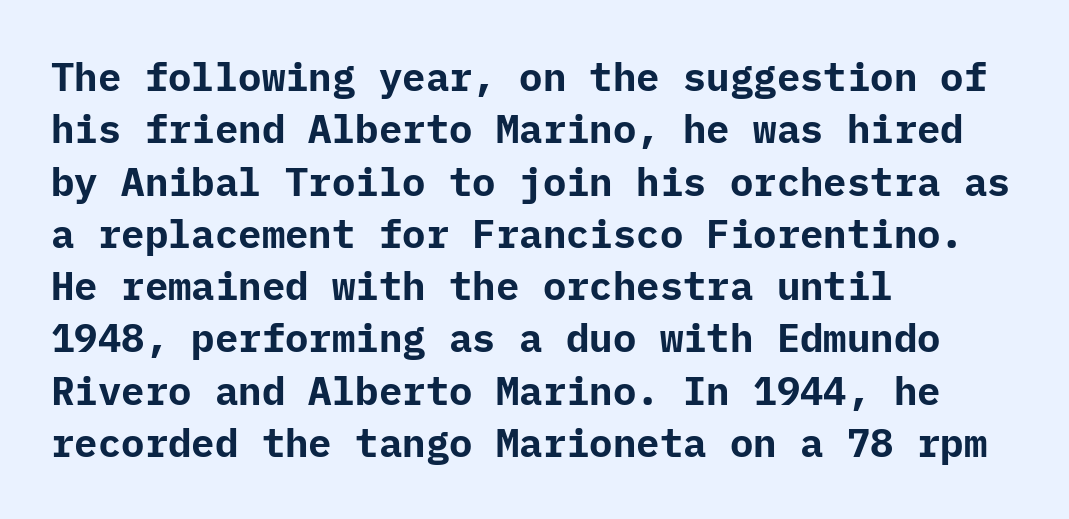
Q: Is the text bold? A: Yes.
Q: Is the text italic (slanted)? A: No, it is upright.
Q: Is the typeface a serif or a sans-serif typeface? A: Sans-serif.
Q: Is the text underlined? A: No.
Q: How is the paragraph aligned? A: Left-aligned.
Q: Is the spacing between letters normal or unusually wide? A: Normal.
Q: Is the spacing between lines tight, normal or loose? A: Normal.
Q: Width (condensed, normal, or wide)? A: Normal.
Q: Stroke contrast? A: Low.
Q: x-height? A: Medium.
